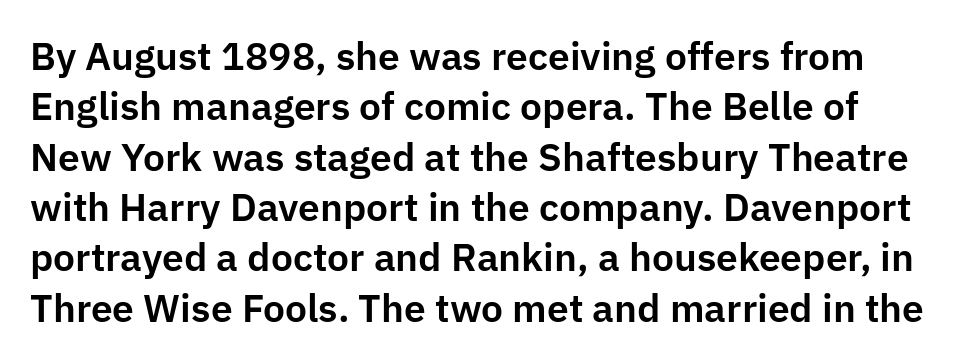
{"serif": "no", "italic": "no", "width": "normal", "stroke_contrast": "low", "x_height": "medium", "monospaced": "no", "underline": "no", "line_spacing": "normal", "line_spacing_ratio": 1.29, "letter_spacing": "normal", "letter_spacing_em": 0.0, "glyph_px": 39}
